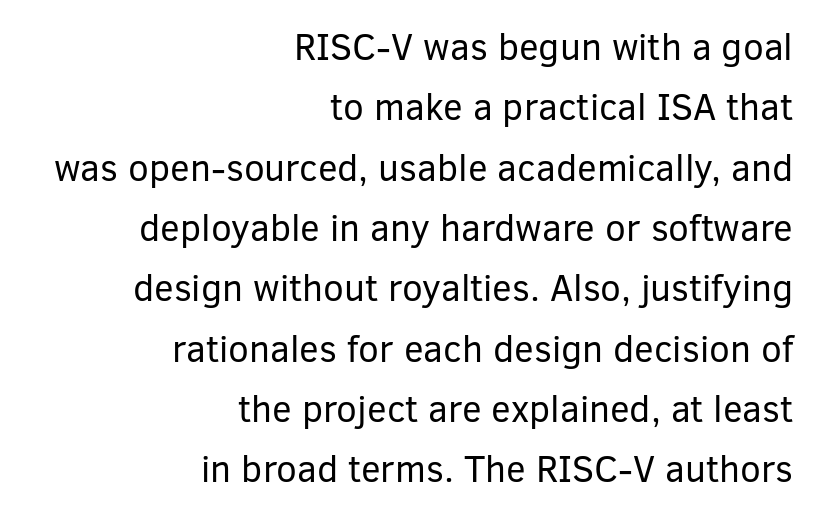
{"serif": "no", "italic": "no", "bold": "no", "weight": "regular", "width": "normal", "stroke_contrast": "low", "x_height": "medium", "monospaced": "no", "underline": "no", "align": "right", "line_spacing": "normal", "line_spacing_ratio": 1.63, "letter_spacing": "normal", "letter_spacing_em": 0.0, "glyph_px": 37}
